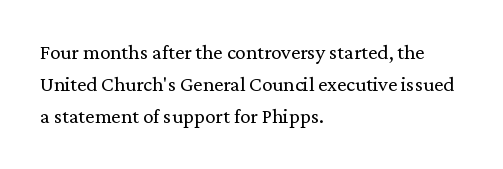
{"italic": "no", "bold": "no", "underline": "no", "align": "left", "line_spacing": "normal", "line_spacing_ratio": 1.53, "letter_spacing": "normal", "letter_spacing_em": 0.0, "glyph_px": 21}
